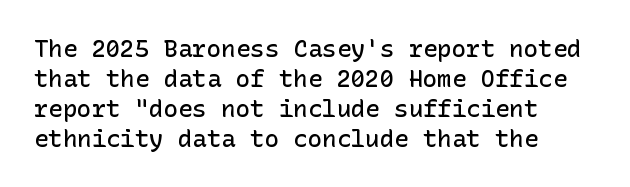
Unmarked baselines from the first word to the last. The leading is moderate, giving the passage an even texture. A bit beefed up — I'd call it semibold rather than bold. Horizontal alignment here is leftward, the default for most running prose. Style check: upright. Honestly, the letter spacing is just normal — you wouldn't notice it.
